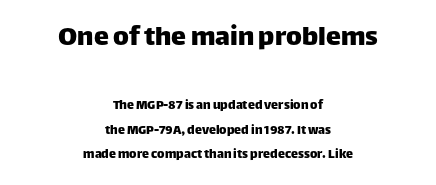
Q: Is the text italic (slanted)? A: No, it is upright.
Q: Is the typeface a serif or a sans-serif typeface? A: Sans-serif.
Q: Is the text underlined? A: No.
Q: How is the paragraph aligned? A: Centered.
Q: Is the spacing between letters normal or unusually wide? A: Normal.
Q: Which block of text is set in a larger size, the first (top) or the second (bottom)? A: The first (top) one.
Q: Width (condensed, normal, or wide)? A: Normal.
Q: Stroke contrast? A: Low.
Q: x-height? A: Large.
Q: Monospaced? A: No.
